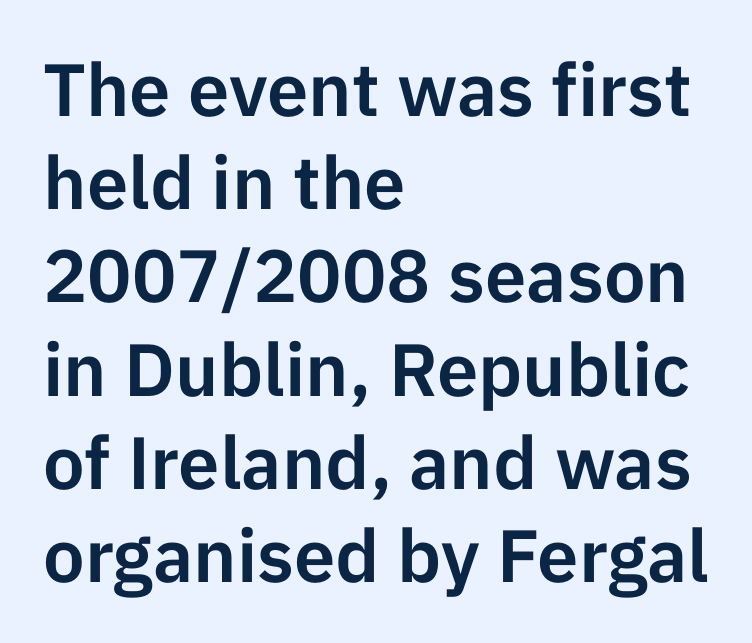
The image shows 74 px sans-serif type, upright; set left-aligned, normal line spacing (1.26x), normal letter spacing, not underlined; low stroke contrast and a medium x-height.
